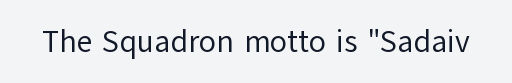
Q: Is the text bold? A: No.
Q: Is the text italic (slanted)? A: No, it is upright.
Q: Is the typeface a serif or a sans-serif typeface? A: Sans-serif.
Q: Is the text underlined? A: No.
Q: Is the spacing between letters normal or unusually wide? A: Normal.
Q: Width (condensed, normal, or wide)? A: Normal.
Q: Stroke contrast? A: Low.
Q: x-height? A: Medium.
Q: Monospaced? A: No.
